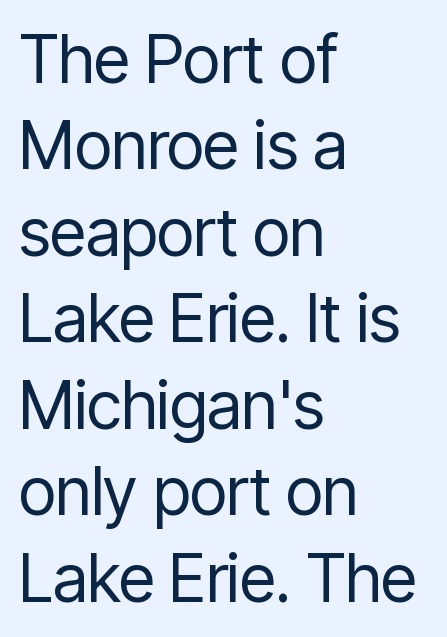
Q: Is the text bold? A: No.
Q: Is the text italic (slanted)? A: No, it is upright.
Q: Is the typeface a serif or a sans-serif typeface? A: Sans-serif.
Q: Is the text underlined? A: No.
Q: How is the paragraph aligned? A: Left-aligned.
Q: Is the spacing between letters normal or unusually wide? A: Normal.
Q: Is the spacing between lines tight, normal or loose? A: Normal.
Q: Width (condensed, normal, or wide)? A: Condensed.
Q: Stroke contrast? A: Low.
Q: x-height? A: Medium.
Q: Monospaced? A: No.
